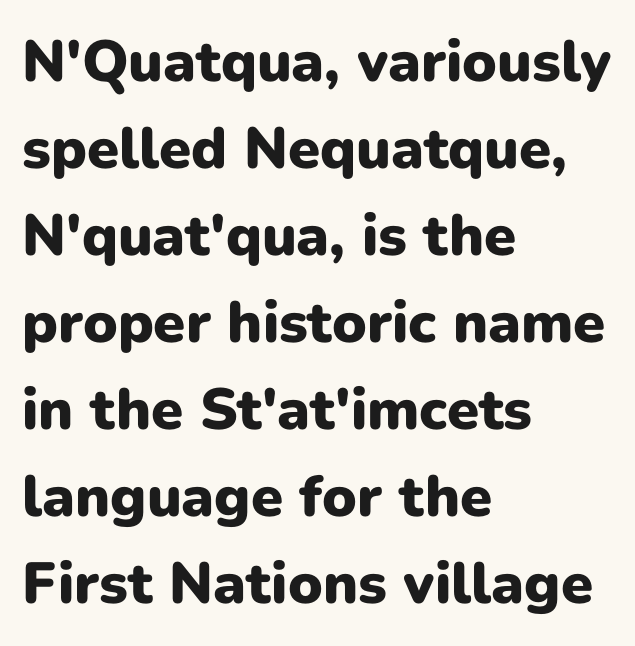
The image shows 58 px heavy sans-serif type, upright; set left-aligned, normal line spacing (1.5x), normal letter spacing, not underlined; low stroke contrast and a medium x-height.
